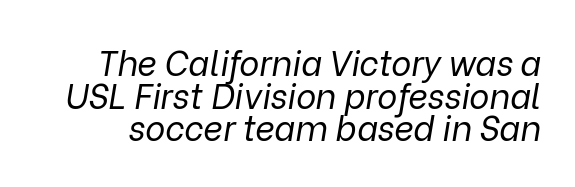
Q: Is the text bold? A: No.
Q: Is the text italic (slanted)? A: Yes, it leans right by about 9 degrees.
Q: Is the text underlined? A: No.
Q: Is the spacing between letters normal or unusually wide? A: Normal.
Q: Is the spacing between lines tight, normal or loose? A: Tight.
Q: Width (condensed, normal, or wide)? A: Normal.
Q: Stroke contrast? A: Low.
Q: x-height? A: Medium.
Q: Monospaced? A: No.
